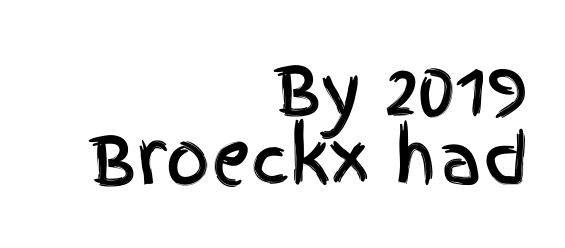
Q: Is the text italic (slanted)? A: No, it is upright.
Q: Is the typeface a serif or a sans-serif typeface? A: Sans-serif.
Q: Is the text underlined? A: No.
Q: How is the paragraph aligned? A: Right-aligned.
Q: Is the spacing between letters normal or unusually wide? A: Normal.
Q: Is the spacing between lines tight, normal or loose? A: Tight.
Q: Width (condensed, normal, or wide)? A: Condensed.
Q: x-height? A: Large.
Q: Monospaced? A: No.
